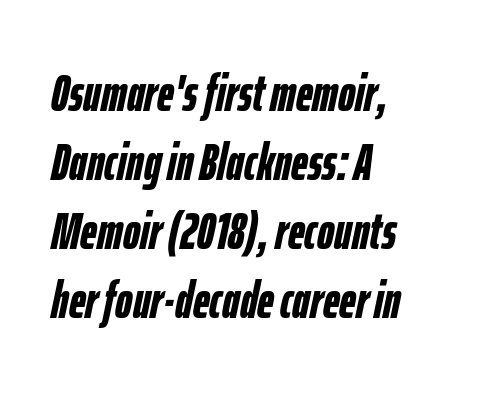
Q: Is the text bold? A: Yes.
Q: Is the text italic (slanted)? A: Yes, it leans right by about 12 degrees.
Q: Is the text underlined? A: No.
Q: How is the paragraph aligned? A: Left-aligned.
Q: Is the spacing between letters normal or unusually wide? A: Normal.
Q: Is the spacing between lines tight, normal or loose? A: Normal.
Q: Width (condensed, normal, or wide)? A: Condensed.
Q: Stroke contrast? A: Low.
Q: x-height? A: Medium.
Q: Monospaced? A: No.
